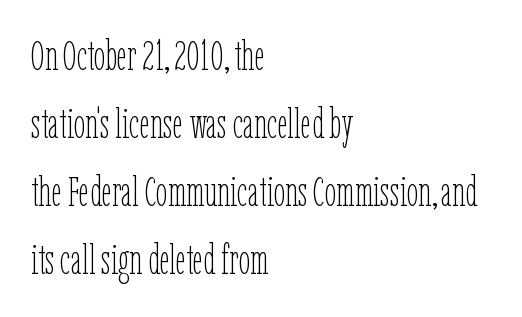
Honestly, there is no underline to notice here at all. Standard letterfit; no display-style spreading of the glyphs. Each letter keeps its own natural width here, so spacing adapts to shape. A normal amount of white space separates one row of letters from the next.
